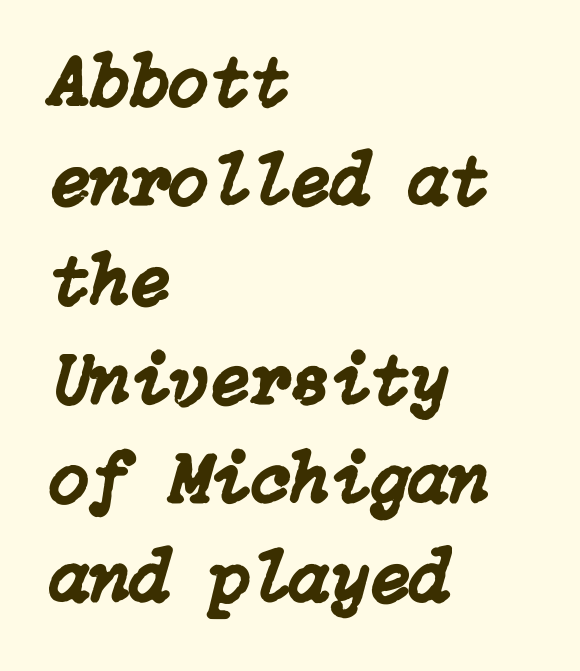
The image shows 73 px text type, italic (leaning right); set left-aligned, normal line spacing (1.36x), normal letter spacing, not underlined; low stroke contrast and a medium x-height.
